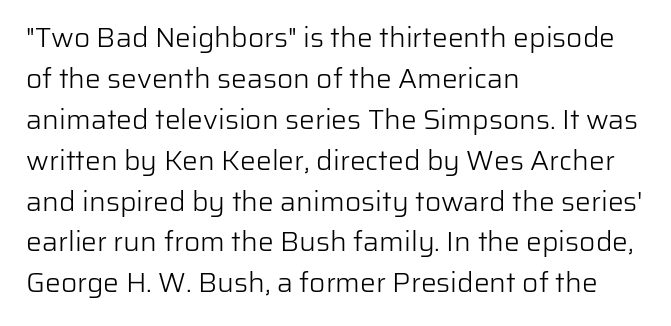
Q: Is the text bold? A: No.
Q: Is the text italic (slanted)? A: No, it is upright.
Q: Is the typeface a serif or a sans-serif typeface? A: Sans-serif.
Q: Is the text underlined? A: No.
Q: How is the paragraph aligned? A: Left-aligned.
Q: Is the spacing between letters normal or unusually wide? A: Normal.
Q: Is the spacing between lines tight, normal or loose? A: Normal.
Q: Width (condensed, normal, or wide)? A: Normal.
Q: Stroke contrast? A: Low.
Q: x-height? A: Medium.
Q: Monospaced? A: No.
